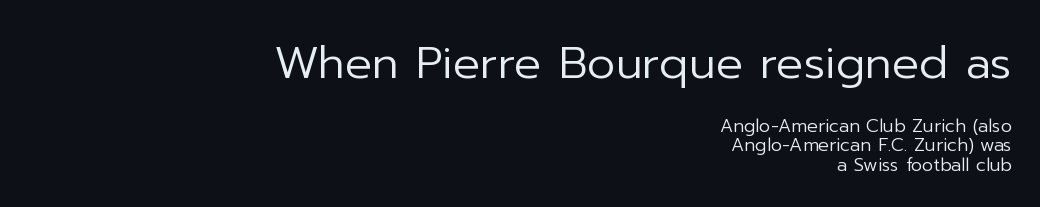
Q: Is the text bold? A: No.
Q: Is the text italic (slanted)? A: No, it is upright.
Q: Is the typeface a serif or a sans-serif typeface? A: Sans-serif.
Q: Is the text underlined? A: No.
Q: How is the paragraph aligned? A: Right-aligned.
Q: Is the spacing between letters normal or unusually wide? A: Normal.
Q: Is the spacing between lines tight, normal or loose? A: Tight.
Q: Which block of text is set in a larger size, the first (top) or the second (bottom)? A: The first (top) one.
Q: Width (condensed, normal, or wide)? A: Normal.
Q: Stroke contrast? A: Low.
Q: x-height? A: Medium.
Q: Monospaced? A: No.
